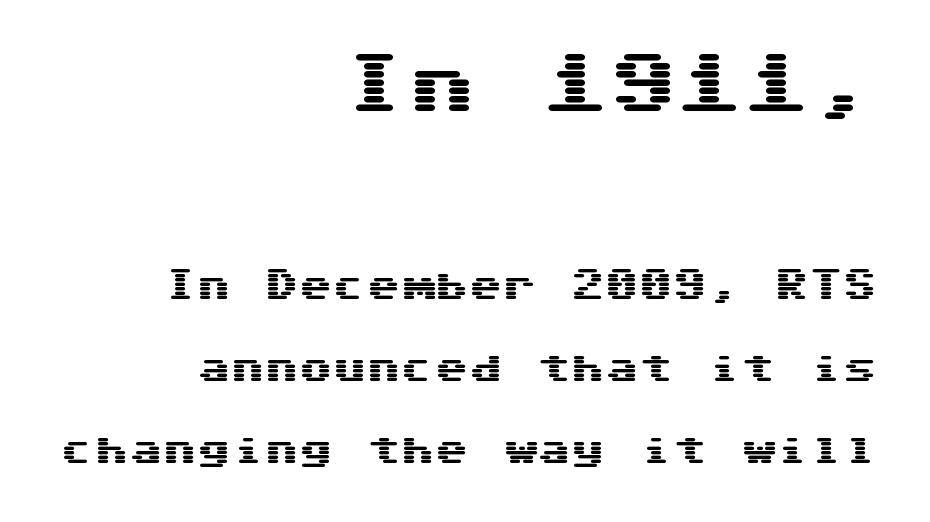
Rendered with straight, roman letterforms. Character size in the leading block exceeds that of the trailing block. You could fit nearly another row in the gap between these rows. The font family rendered here belongs to the sans-serif group. In CSS terms this would be text-align: right. The gap between lines stays unmarked.
